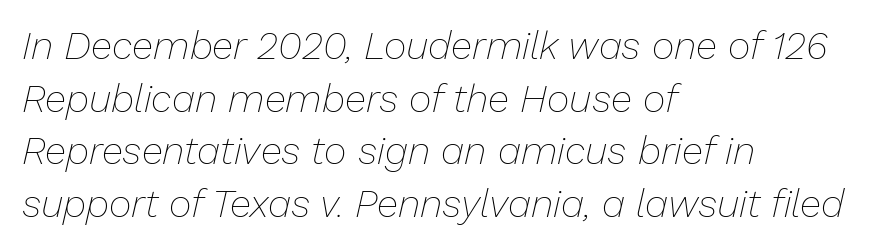
Words appear dense and cohesive because spacing is normal. Quick note: italic. Think of a printed novel: that variable character pitch is what you see here. This sample keeps an unexceptional amount of space between lines. A clean baseline with only descenders dipping below it.
